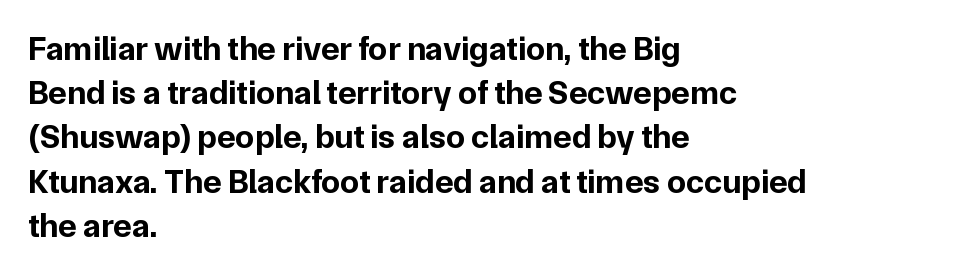
Is the letter spacing exaggerated? No — it looks like the ordinary default. Has an underline been added? It has not. This is heavy type, rendered in bold. Every stem runs plumb, perpendicular to the baseline.
